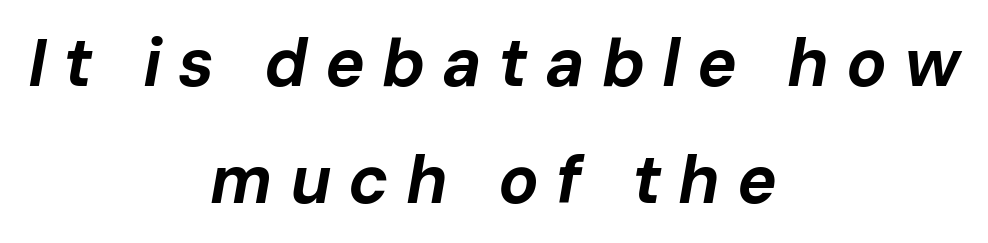
The image shows 67 px bold type, italic (leaning right); set centered, line spacing 1.74x, unusually wide letter spacing (+0.25 em), not underlined; low stroke contrast and a medium x-height.
